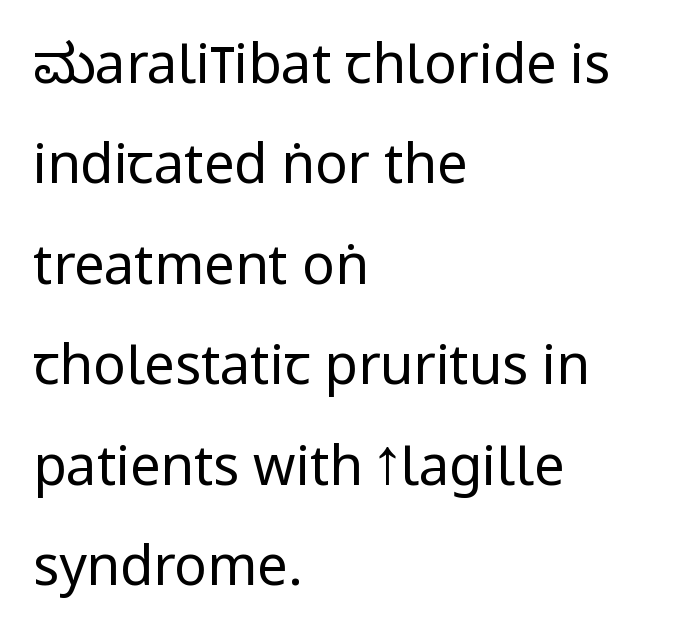
You can tell from the bare stems that sans-serif type was used. The setting favours the left margin, as ordinary paragraphs usually do. The area under the type is left untouched. The line texture is even and compact thanks to regular tracking.
